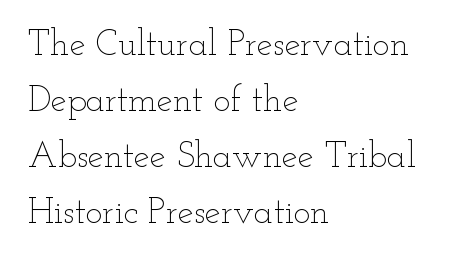
Letter spacing: default. Interline gaps are of average width in this sample. Reading down the block, your eye returns to a fixed left position each line. Upright lettering throughout.
